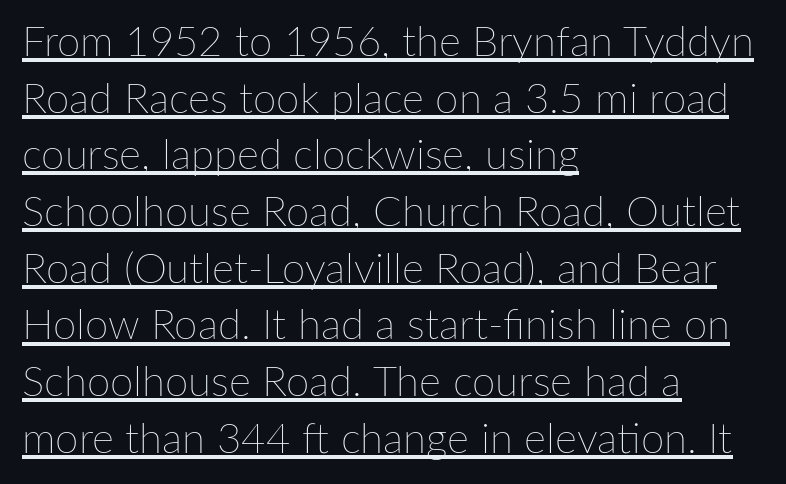
{"italic": "no", "bold": "no", "weight": "thin", "width": "normal", "stroke_contrast": "low", "x_height": "medium", "monospaced": "no", "underline": "yes", "align": "left", "line_spacing": "normal", "line_spacing_ratio": 1.35, "letter_spacing": "normal", "letter_spacing_em": 0.0, "glyph_px": 42}
